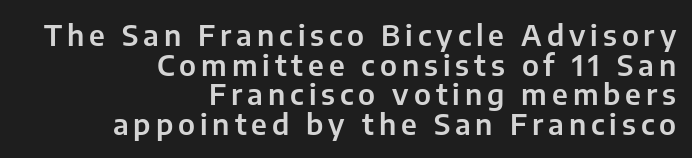
{"serif": "no", "italic": "no", "width": "normal", "stroke_contrast": "low", "x_height": "medium", "monospaced": "no", "underline": "no", "align": "right", "line_spacing": "tight", "line_spacing_ratio": 1.02, "glyph_px": 29}
